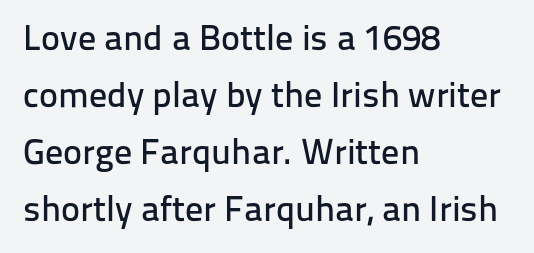
{"serif": "no", "italic": "no", "width": "normal", "stroke_contrast": "low", "x_height": "medium", "monospaced": "no", "underline": "no", "align": "left", "line_spacing": "normal", "line_spacing_ratio": 1.58, "letter_spacing": "normal", "letter_spacing_em": 0.0, "glyph_px": 36}
